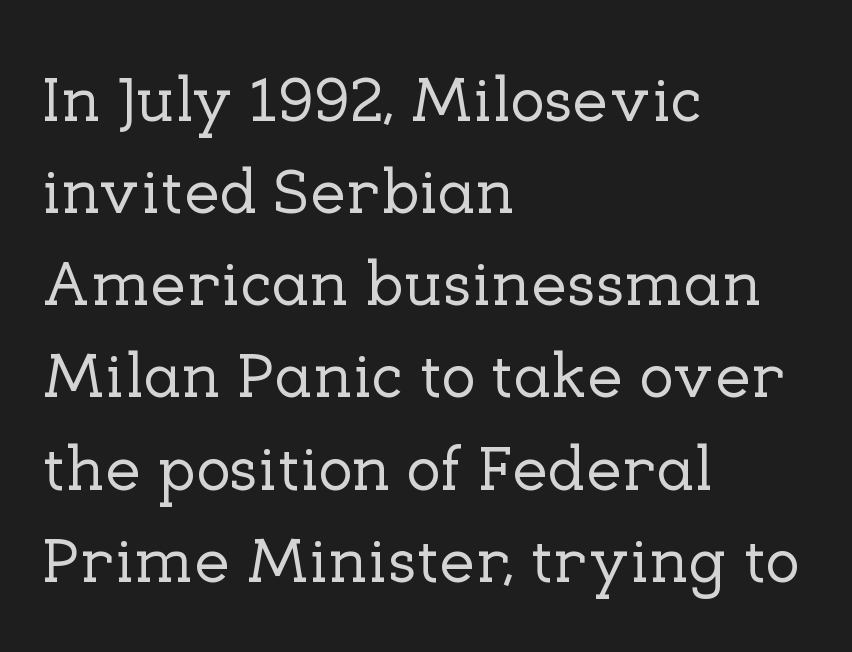
{"serif": "yes", "italic": "no", "width": "normal", "stroke_contrast": "low", "x_height": "medium", "monospaced": "no", "underline": "no", "align": "left", "line_spacing": "normal", "line_spacing_ratio": 1.44, "letter_spacing": "normal", "letter_spacing_em": 0.0, "glyph_px": 64}
